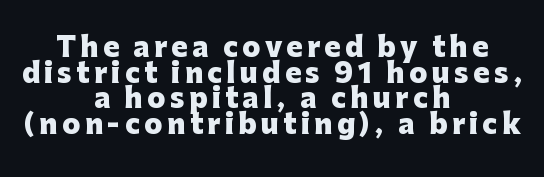
{"italic": "no", "bold": "yes", "underline": "no", "align": "center", "line_spacing": "tight", "line_spacing_ratio": 0.95, "glyph_px": 27}
